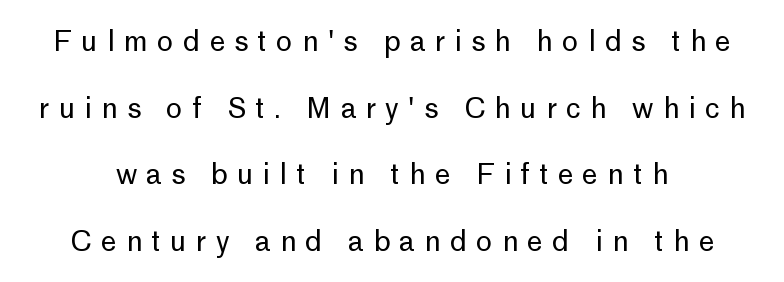
{"serif": "no", "italic": "no", "bold": "no", "weight": "regular", "width": "normal", "stroke_contrast": "low", "x_height": "medium", "monospaced": "no", "underline": "no", "line_spacing": "loose", "line_spacing_ratio": 2.38, "letter_spacing": "wide", "letter_spacing_em": 0.33, "glyph_px": 28}
